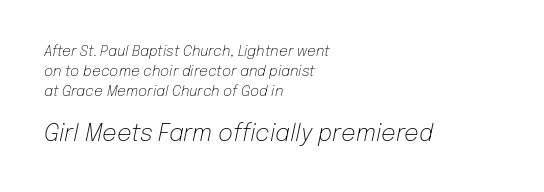
The image shows 23 px text type, italic (leaning right); set left-aligned, normal line spacing (1.42x), normal letter spacing, not underlined; the second (bottom) block is 1.64x larger.
